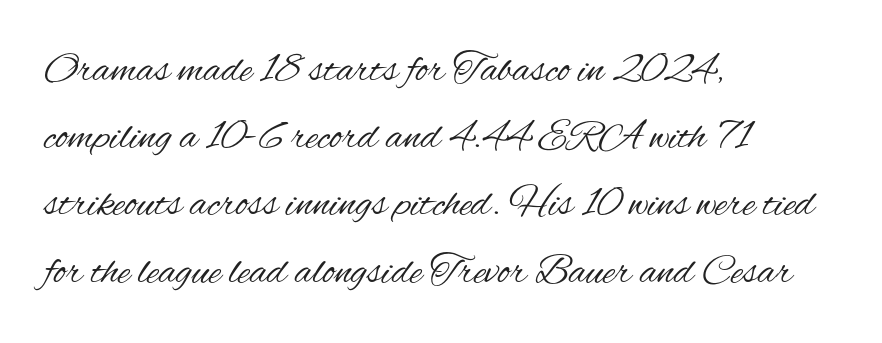
Only glyphs here, with clear space below each row. You could call the tracking neutral — neither tight nor loose. Here the designer chose a conventional face with non-uniform glyph widths.
